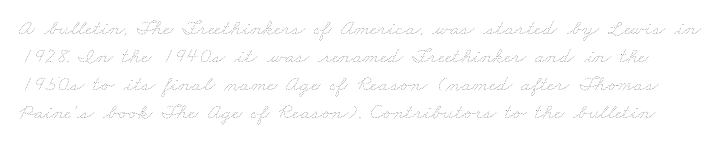
{"bold": "no", "underline": "no", "line_spacing": "normal", "line_spacing_ratio": 1.27, "letter_spacing": "normal", "letter_spacing_em": 0.0, "glyph_px": 22}
